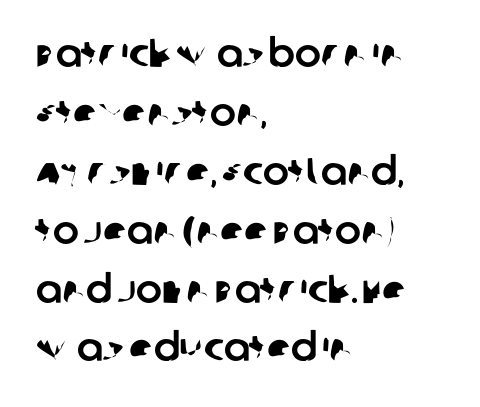
{"serif": "no", "width": "normal", "stroke_contrast": "low", "x_height": "large", "monospaced": "no", "underline": "no", "align": "left", "line_spacing": "normal", "line_spacing_ratio": 1.51, "letter_spacing": "normal", "letter_spacing_em": 0.0, "glyph_px": 39}
